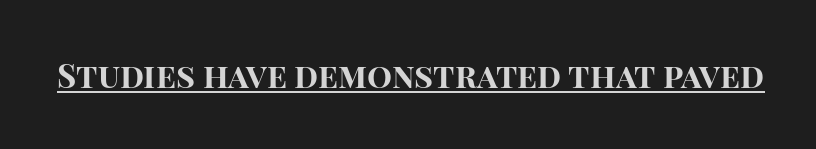
Q: Is the text bold? A: Yes.
Q: Is the text italic (slanted)? A: No, it is upright.
Q: Is the typeface a serif or a sans-serif typeface? A: Sans-serif.
Q: Is the text underlined? A: Yes.
Q: Is the spacing between letters normal or unusually wide? A: Normal.
Q: Width (condensed, normal, or wide)? A: Normal.
Q: Stroke contrast? A: High.
Q: x-height? A: Large.
Q: Monospaced? A: No.
